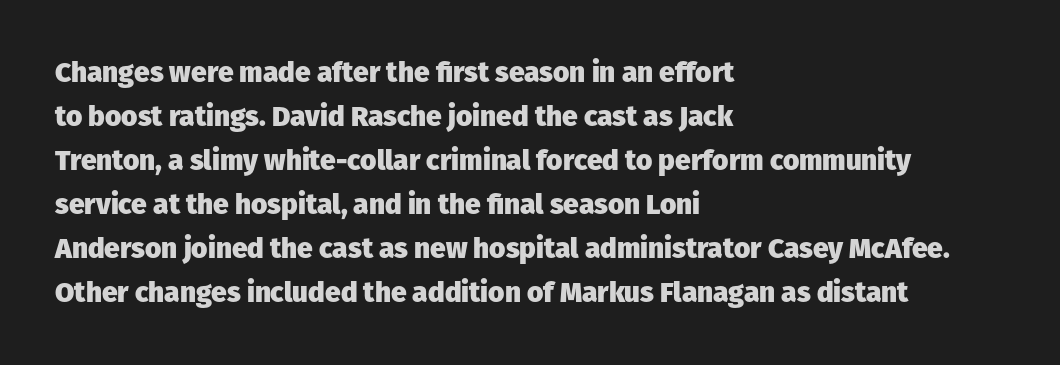
The image shows 28 px heavy sans-serif type, upright; set left-aligned, normal line spacing (1.57x), normal letter spacing, not underlined; low stroke contrast and a medium x-height.
